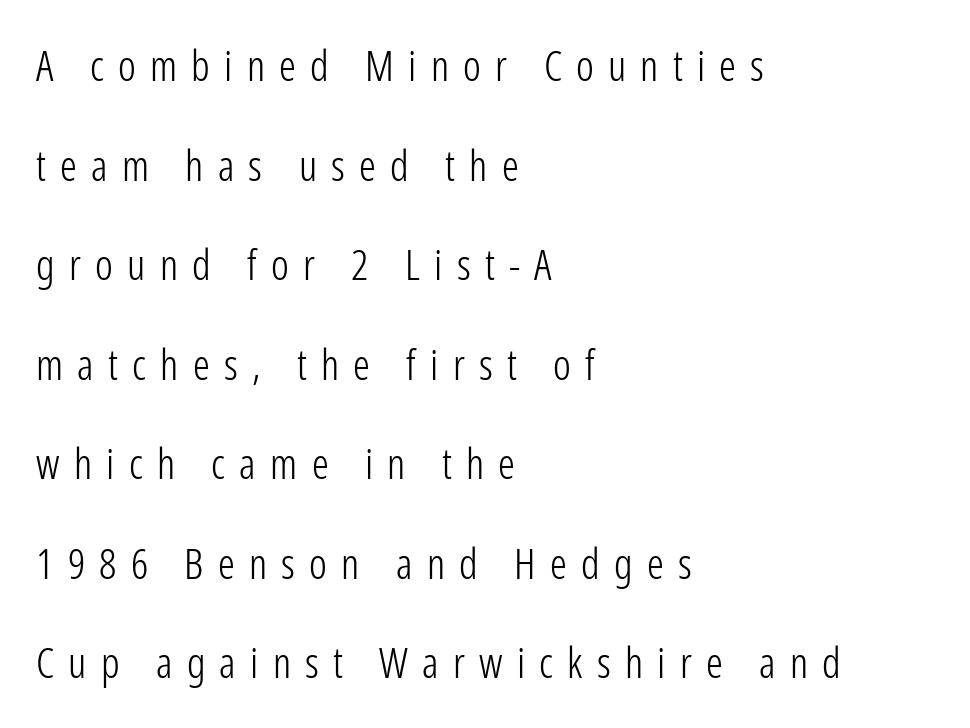
Q: Is the text bold? A: No.
Q: Is the text italic (slanted)? A: No, it is upright.
Q: Is the typeface a serif or a sans-serif typeface? A: Sans-serif.
Q: Is the text underlined? A: No.
Q: How is the paragraph aligned? A: Left-aligned.
Q: Is the spacing between letters normal or unusually wide? A: Unusually wide.
Q: Is the spacing between lines tight, normal or loose? A: Loose.
Q: Width (condensed, normal, or wide)? A: Condensed.
Q: Stroke contrast? A: Low.
Q: x-height? A: Medium.
Q: Monospaced? A: No.
